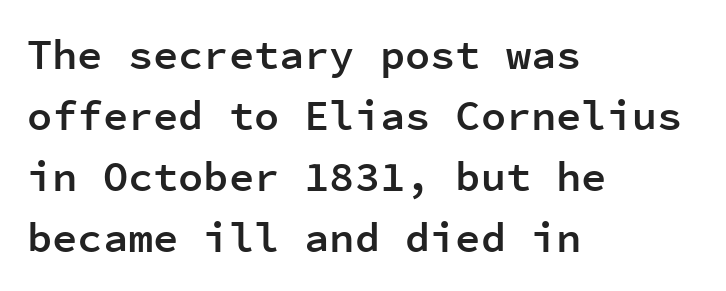
Q: Is the text bold? A: Semi-bold.
Q: Is the text italic (slanted)? A: No, it is upright.
Q: Is the typeface a serif or a sans-serif typeface? A: Sans-serif.
Q: Is the text underlined? A: No.
Q: How is the paragraph aligned? A: Left-aligned.
Q: Is the spacing between letters normal or unusually wide? A: Normal.
Q: Is the spacing between lines tight, normal or loose? A: Normal.
Q: Width (condensed, normal, or wide)? A: Normal.
Q: Stroke contrast? A: Low.
Q: x-height? A: Medium.
Q: Monospaced? A: Yes.
